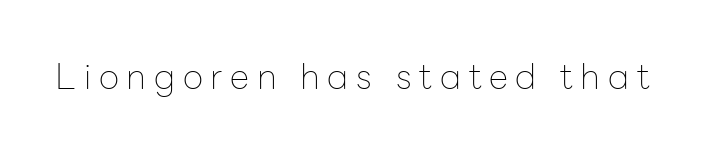
{"serif": "no", "italic": "no", "bold": "no", "weight": "thin", "width": "normal", "stroke_contrast": "low", "x_height": "medium", "monospaced": "no", "underline": "no", "letter_spacing": "wide", "letter_spacing_em": 0.22, "glyph_px": 35}
